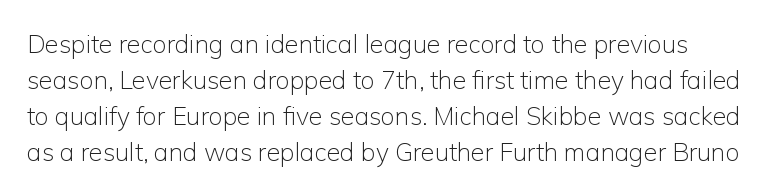
Q: Is the text bold? A: No.
Q: Is the text italic (slanted)? A: No, it is upright.
Q: Is the text underlined? A: No.
Q: Is the spacing between letters normal or unusually wide? A: Normal.
Q: Is the spacing between lines tight, normal or loose? A: Normal.
